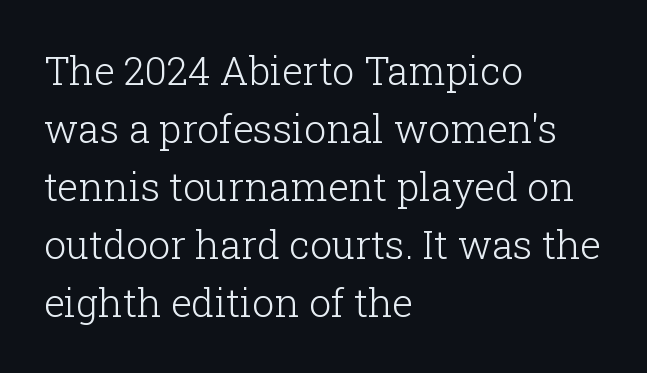
{"serif": "yes", "italic": "no", "bold": "no", "weight": "light", "width": "normal", "stroke_contrast": "low", "x_height": "medium", "monospaced": "no", "underline": "no", "align": "left", "line_spacing": "normal", "line_spacing_ratio": 1.49, "letter_spacing": "normal", "letter_spacing_em": 0.0, "glyph_px": 39}
